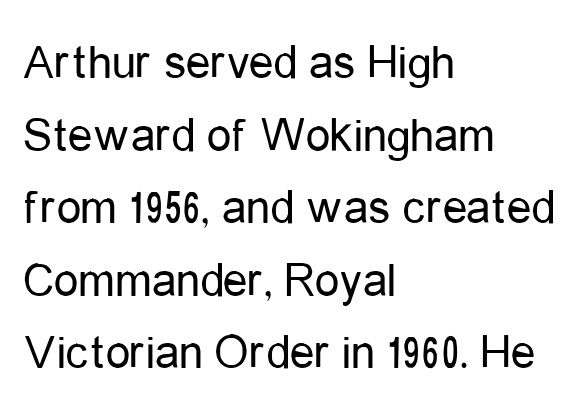
I'd call this a sans setting — the letters go barefoot. Each letter keeps its own natural width here, so spacing adapts to shape. The letters sit at their default tracking, neither squeezed nor spread. The axis of the letterforms is exactly vertical. Visually the block forms a straight wall on the left and a jagged coastline on the right.
